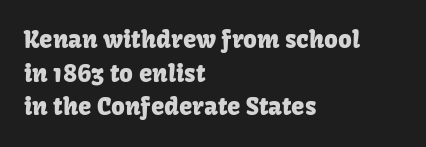
Q: Is the text italic (slanted)? A: No, it is upright.
Q: Is the text underlined? A: No.
Q: How is the paragraph aligned? A: Left-aligned.
Q: Is the spacing between letters normal or unusually wide? A: Normal.
Q: Is the spacing between lines tight, normal or loose? A: Normal.
